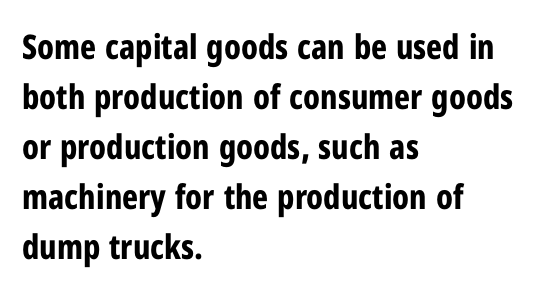
Summary of weight: heavy, a full bold. Check where the strokes stop: nothing finishes them off — pure sans. This sample keeps an unexceptional amount of space between lines. These lines were composed using upright roman letters. Horizontally, the lines are justified to the leading edge only. Decoration check: the copy has no underline.
